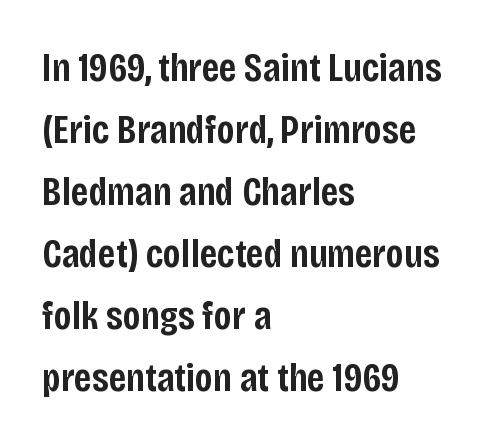
Typeset ragged right — the left edge is the straight one. Each letter keeps its own natural width here, so spacing adapts to shape. Nobody touched the tracking dial on this one. It's the straight-up-and-down kind of type.
